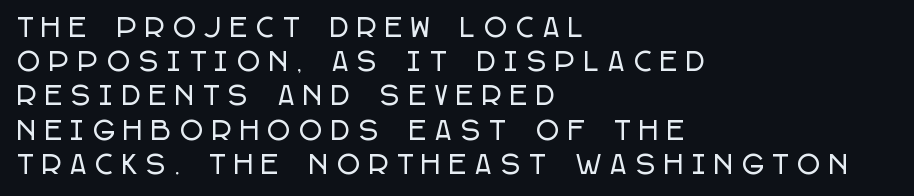
Q: Is the text italic (slanted)? A: No, it is upright.
Q: Is the text underlined? A: No.
Q: How is the paragraph aligned? A: Left-aligned.
Q: Is the spacing between letters normal or unusually wide? A: Unusually wide.
Q: Is the spacing between lines tight, normal or loose? A: Normal.
